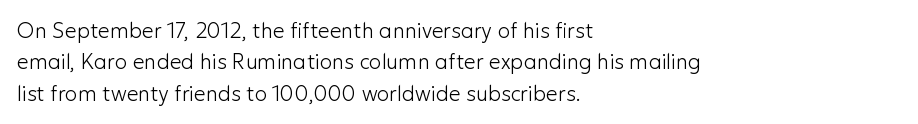
{"italic": "no", "bold": "no", "underline": "no", "align": "left", "line_spacing": "normal", "line_spacing_ratio": 1.5, "letter_spacing": "normal", "letter_spacing_em": 0.0, "glyph_px": 21}
